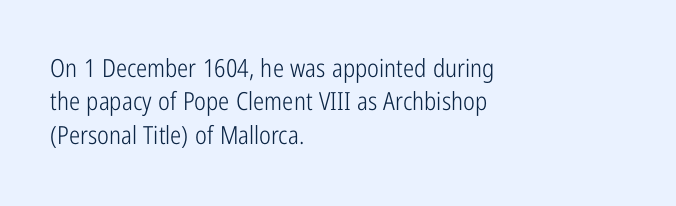
Q: Is the text bold? A: No.
Q: Is the text italic (slanted)? A: No, it is upright.
Q: Is the text underlined? A: No.
Q: How is the paragraph aligned? A: Left-aligned.
Q: Is the spacing between letters normal or unusually wide? A: Normal.
Q: Is the spacing between lines tight, normal or loose? A: Normal.
